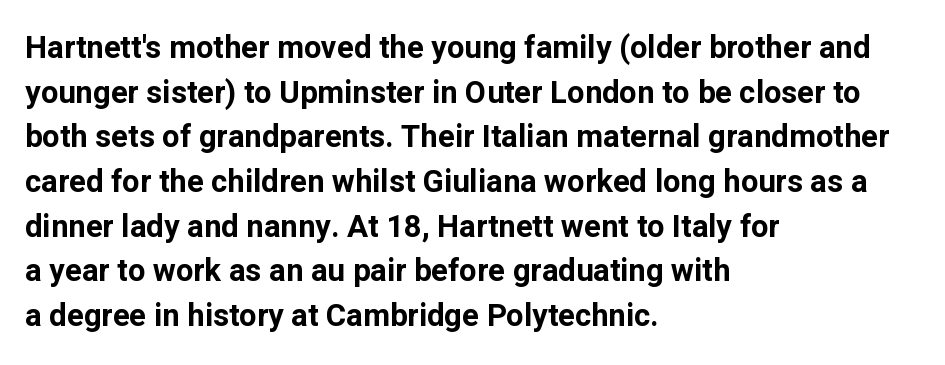
The image shows 31 px bold sans-serif type, upright; set left-aligned, normal line spacing (1.44x), normal letter spacing, not underlined; low stroke contrast and a medium x-height.
